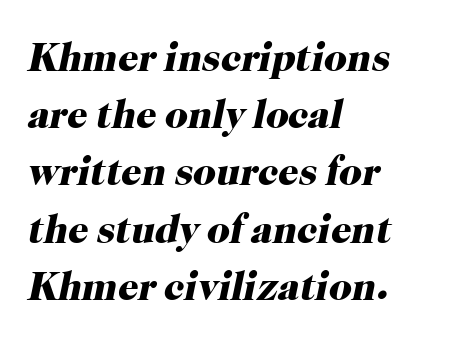
Check the space under the baseline: it is left empty. Caption: standard tracking, unaltered. Normally led — the rows are evenly, conventionally spaced. Check where the strokes stop: tiny serifs finish them off. In terms of posture, this sample is oblique.
